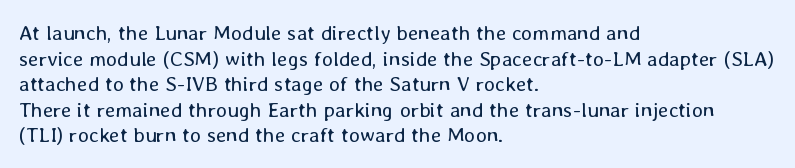
Q: Is the text bold? A: No.
Q: Is the text italic (slanted)? A: No, it is upright.
Q: Is the text underlined? A: No.
Q: How is the paragraph aligned? A: Left-aligned.
Q: Is the spacing between letters normal or unusually wide? A: Normal.
